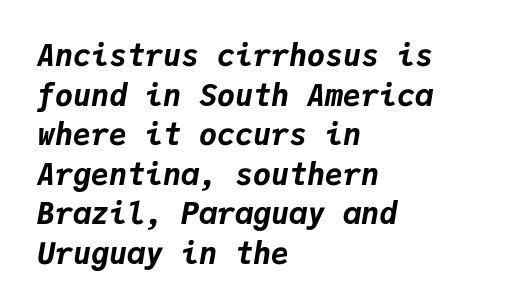
{"italic": "yes", "lean": "right", "slant_degrees": 9, "bold": "yes", "weight": "bold", "width": "normal", "stroke_contrast": "low", "x_height": "medium", "monospaced": "yes", "underline": "no", "align": "left", "line_spacing": "normal", "line_spacing_ratio": 1.32, "letter_spacing": "normal", "letter_spacing_em": 0.0, "glyph_px": 30}
